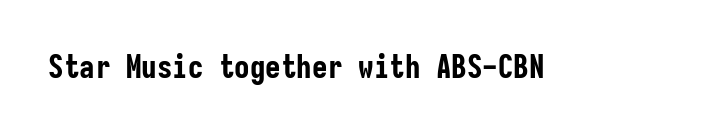
{"serif": "no", "italic": "no", "bold": "yes", "weight": "bold", "width": "condensed", "stroke_contrast": "low", "x_height": "medium", "monospaced": "yes", "underline": "no", "letter_spacing": "normal", "letter_spacing_em": 0.0, "glyph_px": 31}
